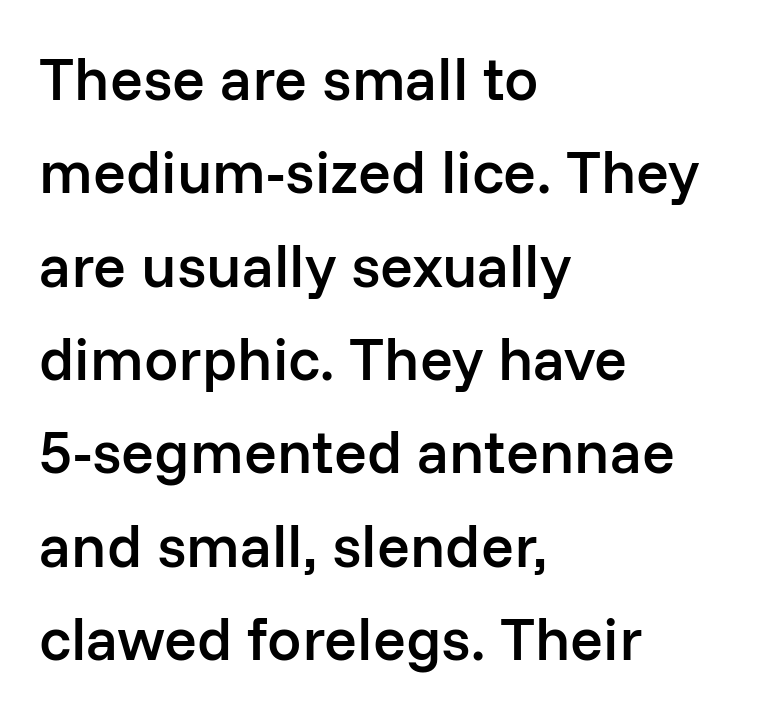
The image shows 61 px semibold sans-serif type, upright; set left-aligned, normal line spacing (1.53x), normal letter spacing, not underlined; low stroke contrast and a medium x-height.
